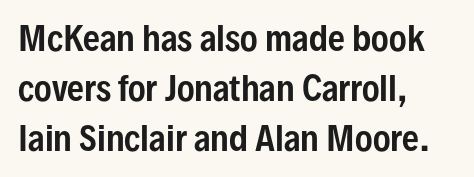
Ordinary non-slanted type is in use. The designer went with a sans here, leaving each stem footless. A classic flush-left, rag-right setting is used for this passage. Glyph-to-glyph distance matches everyday printed text. Beneath every word, the page is bare.
